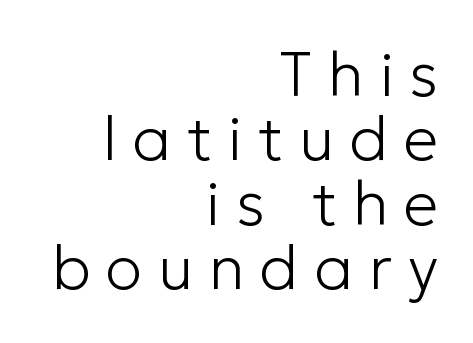
{"serif": "no", "italic": "no", "bold": "no", "weight": "light", "width": "normal", "stroke_contrast": "low", "x_height": "medium", "monospaced": "no", "underline": "no", "align": "right", "line_spacing": "tight", "line_spacing_ratio": 1.04, "letter_spacing": "wide", "letter_spacing_em": 0.25, "glyph_px": 62}
